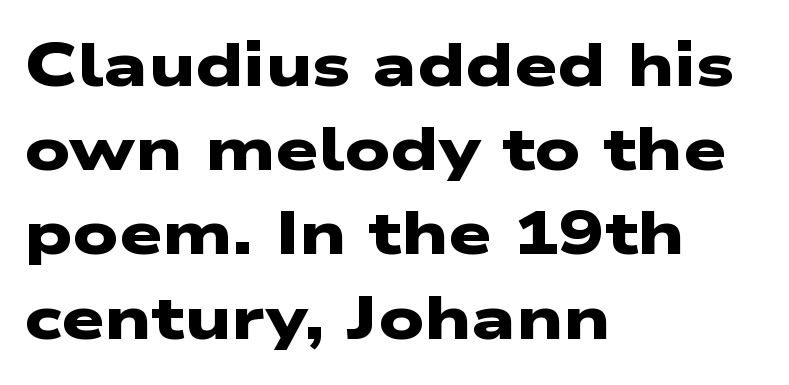
The image shows 61 px heavy, wide sans-serif type; set left-aligned, normal line spacing (1.38x), normal letter spacing, not underlined; low stroke contrast and a medium x-height.
